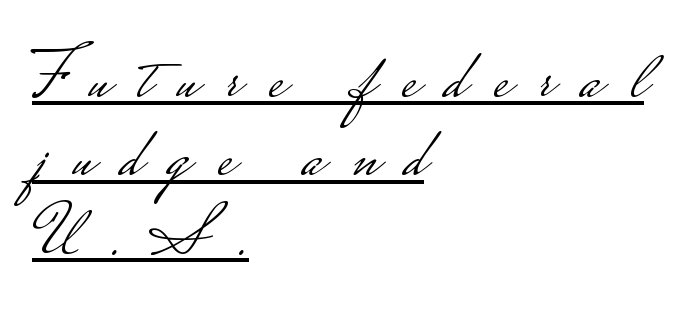
{"serif": "no", "bold": "no", "weight": "light", "width": "wide", "stroke_contrast": "low", "monospaced": "no", "underline": "yes", "align": "left", "line_spacing": "tight", "line_spacing_ratio": 1.12, "letter_spacing": "wide", "letter_spacing_em": 0.39, "glyph_px": 70}
